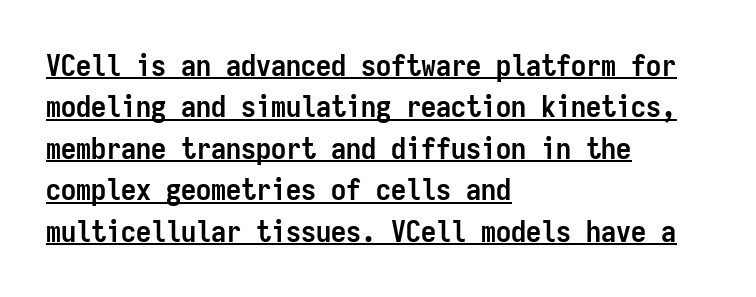
What's the leading like? Ordinary, nothing unusual. Serif or sans? Sans — the stroke terminals are bare. The font's upright variant was chosen for this text. Reading down the block, your eye returns to a fixed left position each line. Fixed-width glyphs throughout — classic coding-font behaviour. What weight is shown? A full bold with thick strokes.
